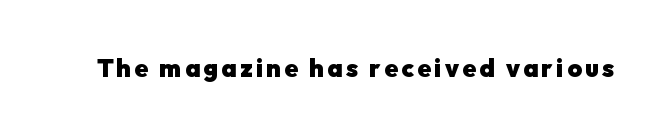
{"italic": "no", "bold": "yes", "underline": "no", "glyph_px": 25}
